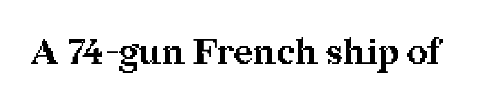
Q: Is the text bold? A: Yes.
Q: Is the text italic (slanted)? A: No, it is upright.
Q: Is the typeface a serif or a sans-serif typeface? A: Serif.
Q: Is the text underlined? A: No.
Q: Is the spacing between letters normal or unusually wide? A: Normal.
Q: Width (condensed, normal, or wide)? A: Normal.
Q: Stroke contrast? A: Medium.
Q: x-height? A: Medium.
Q: Monospaced? A: No.
